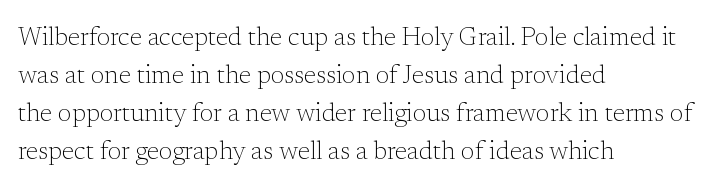
The image shows 25 px text type, upright; set left-aligned, normal line spacing (1.52x), normal letter spacing, not underlined.
